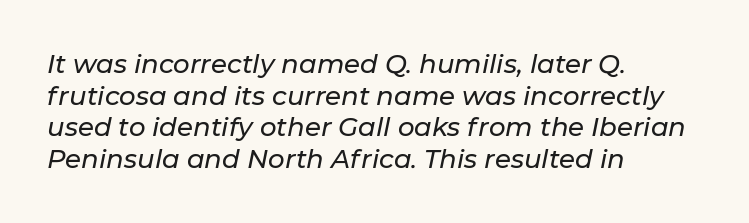
The image shows 26 px text type, italic (leaning right); set left-aligned, line spacing 1.22x, normal letter spacing, not underlined.
